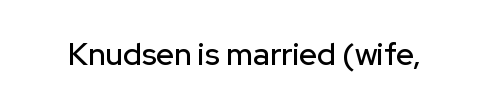
Q: Is the text italic (slanted)? A: No, it is upright.
Q: Is the typeface a serif or a sans-serif typeface? A: Sans-serif.
Q: Is the text underlined? A: No.
Q: Is the spacing between letters normal or unusually wide? A: Normal.
Q: Width (condensed, normal, or wide)? A: Normal.
Q: Stroke contrast? A: Low.
Q: x-height? A: Medium.
Q: Monospaced? A: No.
